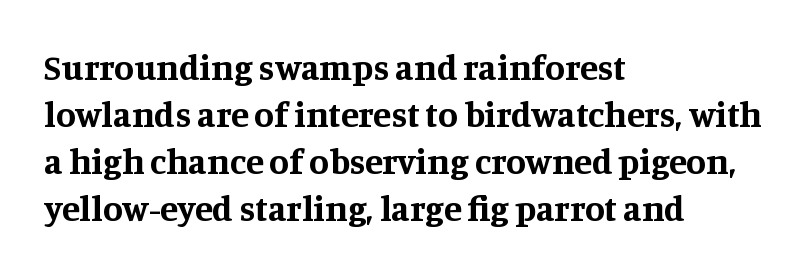
The image shows 36 px bold serif type, upright; set left-aligned, normal line spacing (1.31x), normal letter spacing, not underlined; medium stroke contrast and a large x-height.
